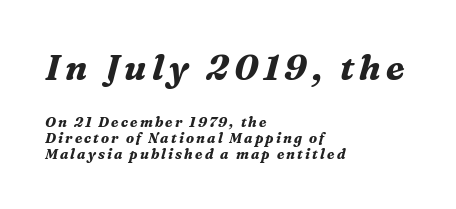
{"serif": "yes", "italic": "yes", "lean": "right", "slant_degrees": 16, "bold": "yes", "weight": "bold", "width": "normal", "stroke_contrast": "medium", "x_height": "medium", "monospaced": "no", "underline": "no", "align": "left", "line_spacing": "tight", "line_spacing_ratio": 1.15, "larger_block": "first", "size_ratio": 2.5, "glyph_px": 35}
